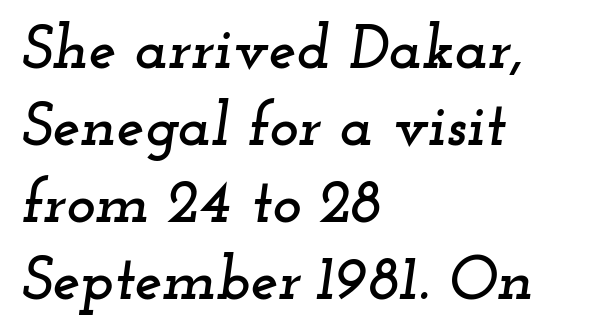
The image shows 62 px wide serif type, italic (leaning right); set left-aligned, line spacing 1.24x, normal letter spacing, not underlined; low stroke contrast and a small x-height.
